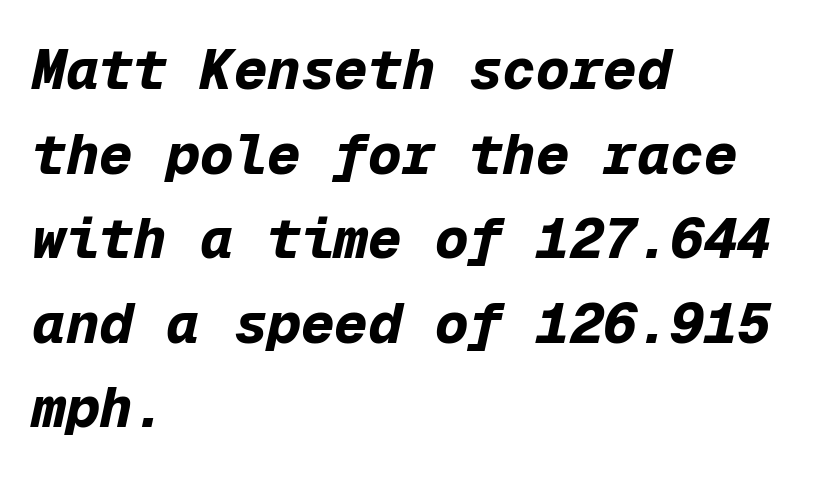
Q: Is the text bold? A: Yes.
Q: Is the text italic (slanted)? A: Yes, it leans right by about 12 degrees.
Q: Is the text underlined? A: No.
Q: How is the paragraph aligned? A: Left-aligned.
Q: Is the spacing between letters normal or unusually wide? A: Normal.
Q: Is the spacing between lines tight, normal or loose? A: Normal.
Q: Width (condensed, normal, or wide)? A: Normal.
Q: Stroke contrast? A: Low.
Q: x-height? A: Medium.
Q: Monospaced? A: Yes.
